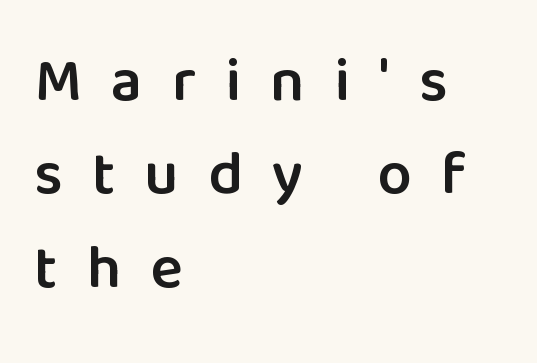
The image shows 61 px semibold sans-serif type, upright; set left-aligned, normal line spacing (1.53x), unusually wide letter spacing (+0.48 em), not underlined; low stroke contrast and a medium x-height.
